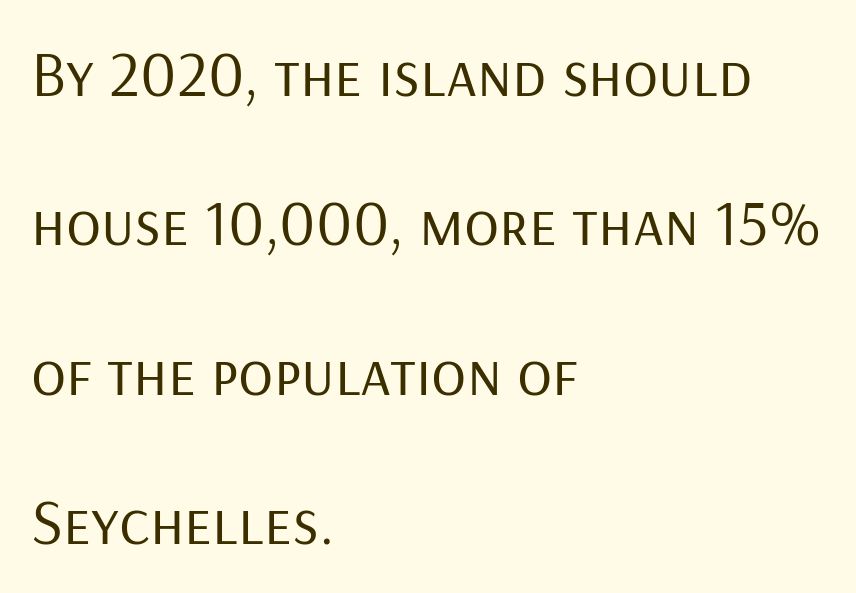
The image shows 65 px regular-weight sans-serif type, upright; set left-aligned, loose line spacing (2.3x), normal letter spacing, not underlined; low stroke contrast and a medium x-height.
